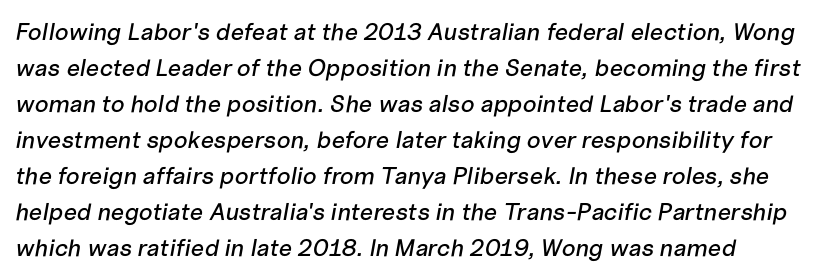
Q: Is the text italic (slanted)? A: Yes, it leans right by about 10 degrees.
Q: Is the text underlined? A: No.
Q: Is the spacing between letters normal or unusually wide? A: Normal.
Q: Is the spacing between lines tight, normal or loose? A: Normal.
